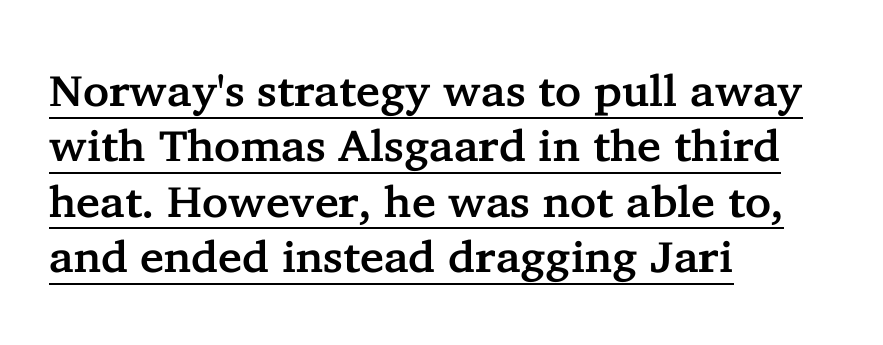
{"serif": "yes", "italic": "no", "width": "normal", "stroke_contrast": "low", "x_height": "medium", "monospaced": "no", "underline": "yes", "align": "left", "line_spacing": "normal", "line_spacing_ratio": 1.26, "letter_spacing": "normal", "letter_spacing_em": 0.0, "glyph_px": 44}
